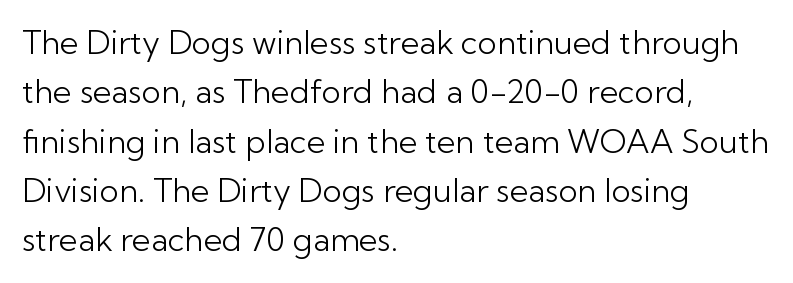
The rendering shows plain stroke endings on the letterforms — a sans-serif design. Stem width sits at or under what a default text font uses. Line spacing here is normal. Nobody drew a line under any word here. Tracking here is standard; glyphs follow each other at the usual distance. Note the varied advance widths — an 'i' is clearly narrower than an 'm'.
